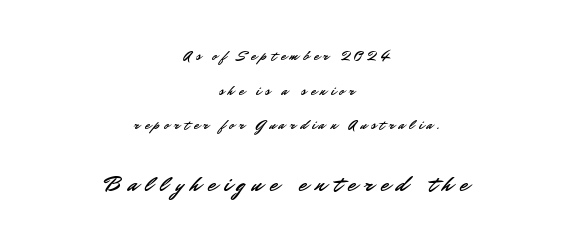
{"underline": "no", "align": "center", "line_spacing": "loose", "line_spacing_ratio": 2.47, "letter_spacing": "wide", "letter_spacing_em": 0.33, "larger_block": "second", "size_ratio": 1.64, "glyph_px": 23}
